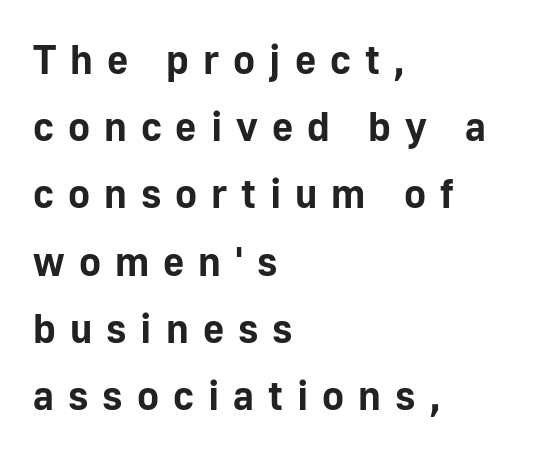
{"serif": "no", "italic": "no", "bold": "yes", "weight": "bold", "width": "normal", "stroke_contrast": "low", "x_height": "medium", "monospaced": "no", "underline": "no", "align": "left", "line_spacing": "normal", "line_spacing_ratio": 1.64, "letter_spacing": "wide", "letter_spacing_em": 0.34, "glyph_px": 41}
